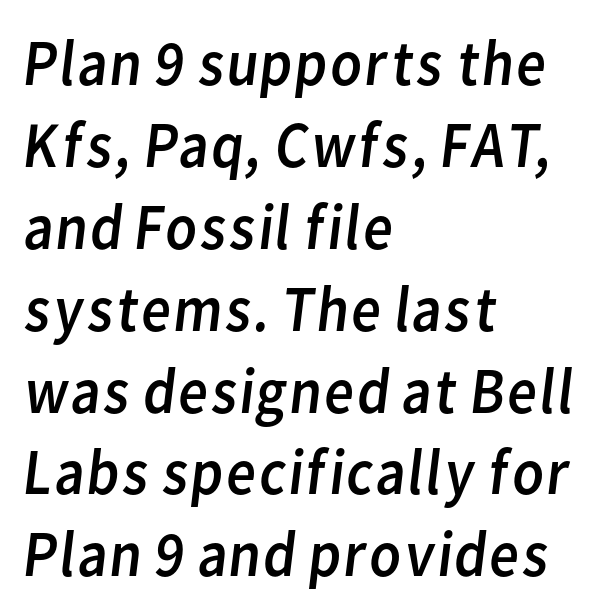
Vertical stems look standard width or narrower in stroke. Character widths vary here, with narrow letters taking less room than wide ones. The letters carry no serifs — their stems end cleanly without finishing strokes. The compositor pushed each line to the left boundary. Honestly, the letter spacing is just normal — you wouldn't notice it. Has an underline been added? It has not.
